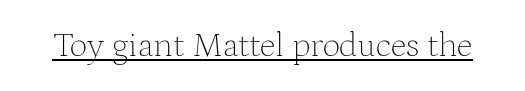
{"serif": "yes", "italic": "no", "bold": "no", "weight": "thin", "width": "normal", "stroke_contrast": "medium", "x_height": "medium", "monospaced": "no", "underline": "yes", "letter_spacing": "normal", "letter_spacing_em": 0.0, "glyph_px": 35}
